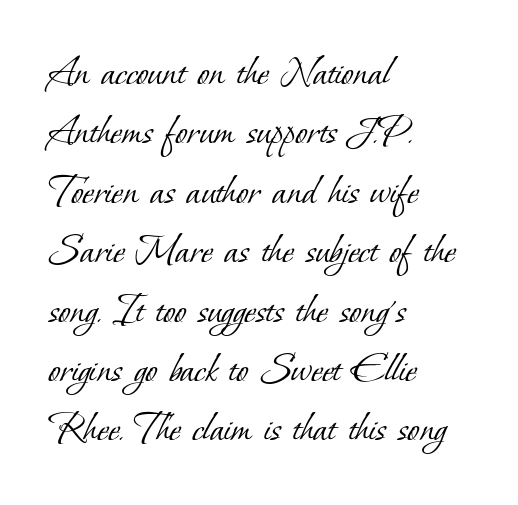
The image shows 44 px light serif type; set left-aligned, normal line spacing (1.35x), normal letter spacing, not underlined; low stroke contrast and a small x-height.
